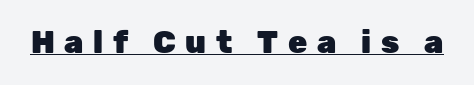
Its strokes are broad and dark, the hallmark of bold type. A typesetter would call this proportional, since set widths differ per character. Note: no serifs on the glyphs. Underline: present. Words appear elongated and porous because spacing is wide.
